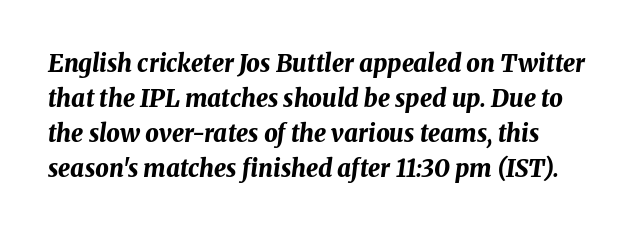
Q: Is the text bold? A: Yes.
Q: Is the text italic (slanted)? A: Yes, it leans right by about 8 degrees.
Q: Is the text underlined? A: No.
Q: Is the spacing between letters normal or unusually wide? A: Normal.
Q: Is the spacing between lines tight, normal or loose? A: Normal.
